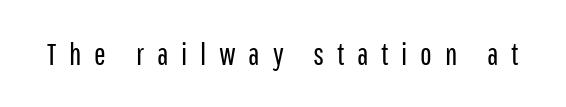
{"serif": "no", "italic": "no", "bold": "no", "weight": "regular", "width": "condensed", "stroke_contrast": "low", "x_height": "medium", "monospaced": "no", "underline": "no", "letter_spacing": "wide", "letter_spacing_em": 0.41, "glyph_px": 31}
